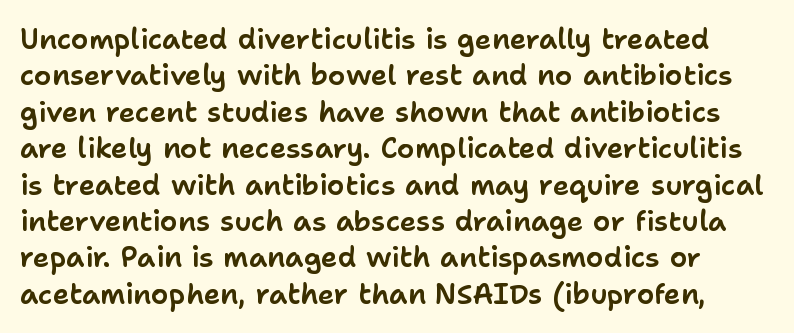
The passage shown is typeset with a sans-serif family. Has an underline been added? It has not. Spacing verdict: proportional, widths tailored to each character. Regular leading.
